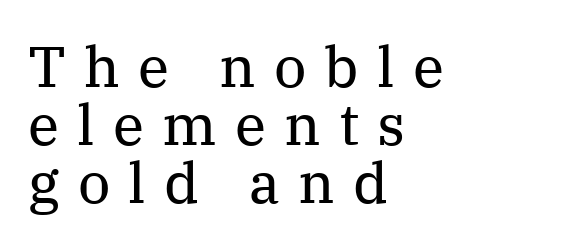
The image shows 57 px regular-weight serif type, upright; set left-aligned, tight line spacing (1.02x), unusually wide letter spacing (+0.32 em), not underlined; medium stroke contrast and a medium x-height.
